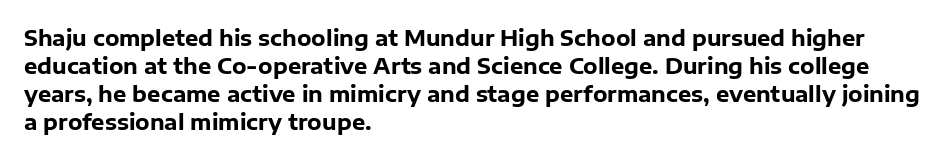
The image shows 21 px bold type, upright; set left-aligned, normal line spacing (1.34x), normal letter spacing, not underlined.
